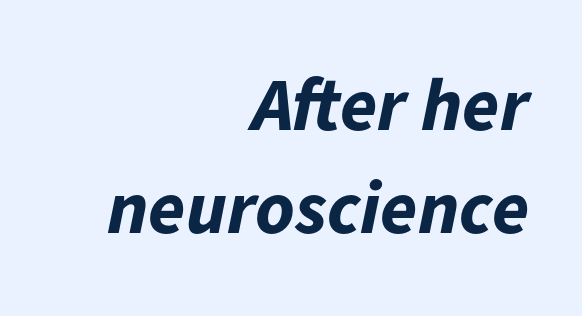
The image shows 75 px bold type, italic (leaning right); set right-aligned, normal line spacing (1.37x), normal letter spacing, not underlined; low stroke contrast and a medium x-height.
